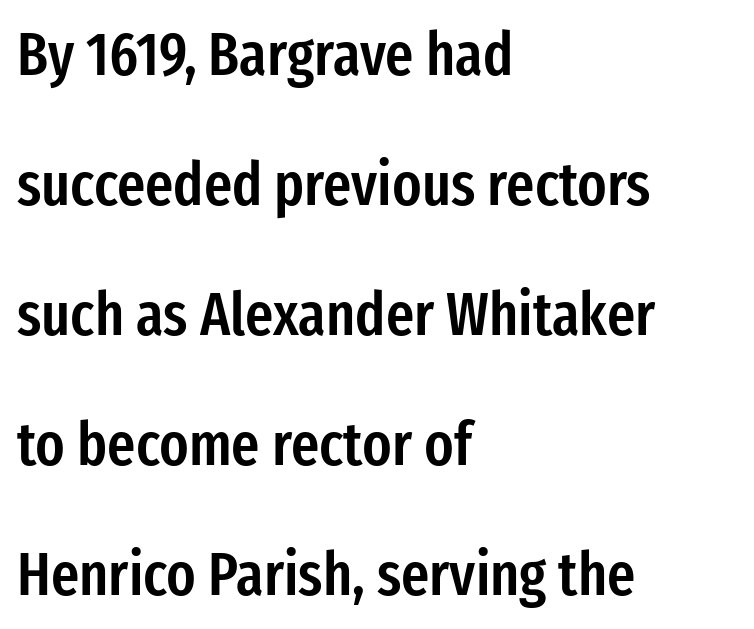
{"serif": "no", "italic": "no", "bold": "semi", "weight": "semibold", "width": "condensed", "stroke_contrast": "low", "x_height": "medium", "monospaced": "no", "underline": "no", "align": "left", "line_spacing": "loose", "line_spacing_ratio": 2.13, "letter_spacing": "normal", "letter_spacing_em": 0.0, "glyph_px": 61}
